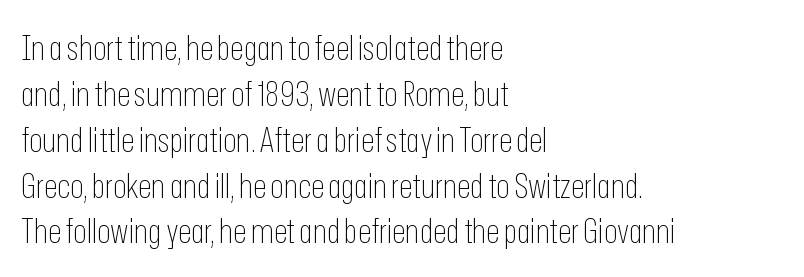
The passage shown has conventional tracking throughout. Caption: multi-line text, flush left, ragged right. Plain, unruled lines of type. Leading: standard. Observe the absence of serifs on each vertical stroke in this sample.
